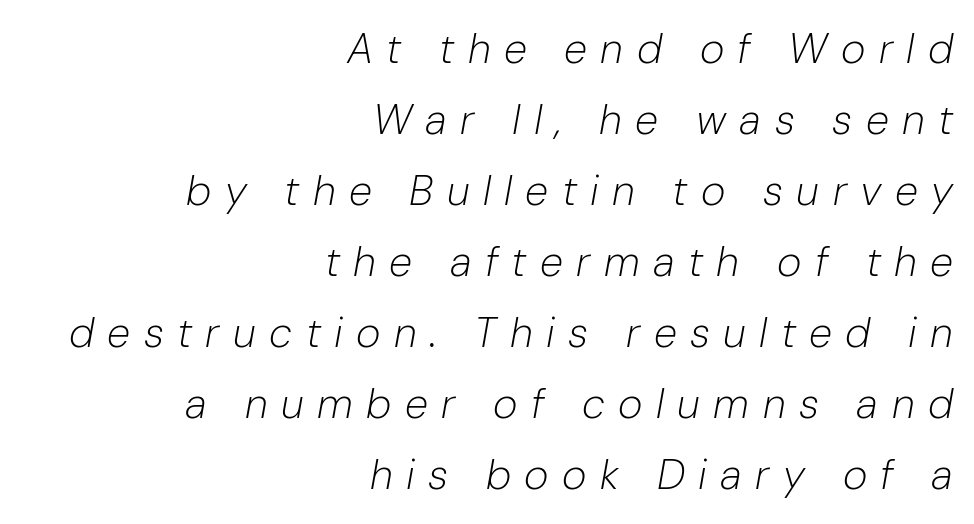
Q: Is the text bold? A: No.
Q: Is the text italic (slanted)? A: Yes, it leans right by about 10 degrees.
Q: Is the text underlined? A: No.
Q: How is the paragraph aligned? A: Right-aligned.
Q: Is the spacing between letters normal or unusually wide? A: Unusually wide.
Q: Is the spacing between lines tight, normal or loose? A: Normal.
Q: Width (condensed, normal, or wide)? A: Normal.
Q: Stroke contrast? A: Low.
Q: x-height? A: Medium.
Q: Monospaced? A: No.
